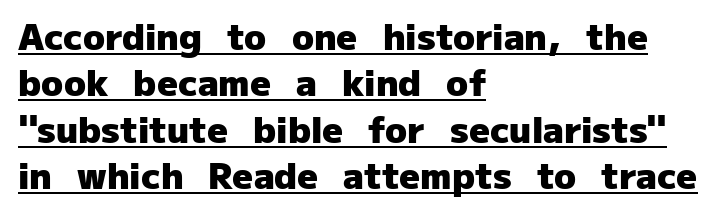
This rendering employs a face without finishing strokes, i.e., a sans-serif. This sample is left-justified, so line endings fall wherever the words run out. You can tell it's not italic because the verticals are truly vertical. Tracking here is standard; glyphs follow each other at the usual distance.
